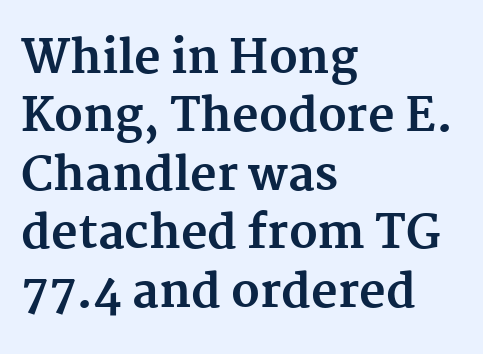
Q: Is the text bold? A: Yes.
Q: Is the text italic (slanted)? A: No, it is upright.
Q: Is the typeface a serif or a sans-serif typeface? A: Serif.
Q: Is the text underlined? A: No.
Q: How is the paragraph aligned? A: Left-aligned.
Q: Is the spacing between letters normal or unusually wide? A: Normal.
Q: Is the spacing between lines tight, normal or loose? A: Normal.
Q: Width (condensed, normal, or wide)? A: Normal.
Q: Stroke contrast? A: Medium.
Q: x-height? A: Medium.
Q: Monospaced? A: No.
